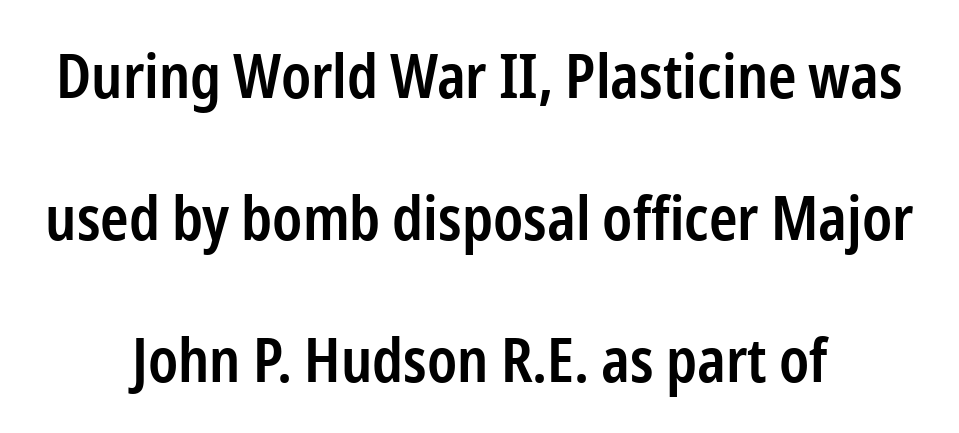
Q: Is the text bold? A: Semi-bold.
Q: Is the text italic (slanted)? A: No, it is upright.
Q: Is the typeface a serif or a sans-serif typeface? A: Sans-serif.
Q: Is the text underlined? A: No.
Q: How is the paragraph aligned? A: Centered.
Q: Is the spacing between letters normal or unusually wide? A: Normal.
Q: Is the spacing between lines tight, normal or loose? A: Loose.
Q: Width (condensed, normal, or wide)? A: Condensed.
Q: Stroke contrast? A: Low.
Q: x-height? A: Medium.
Q: Monospaced? A: No.
